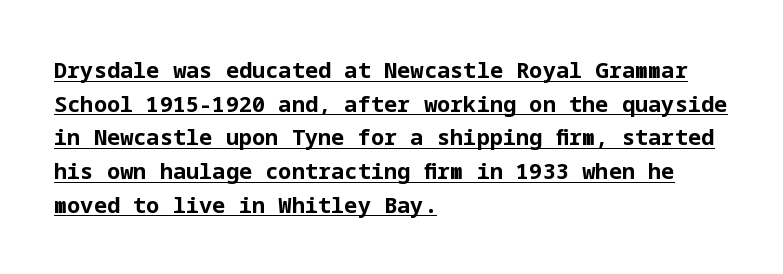
{"italic": "no", "bold": "yes", "underline": "yes", "align": "left", "line_spacing": "normal", "line_spacing_ratio": 1.53, "letter_spacing": "normal", "letter_spacing_em": 0.0, "glyph_px": 22}
